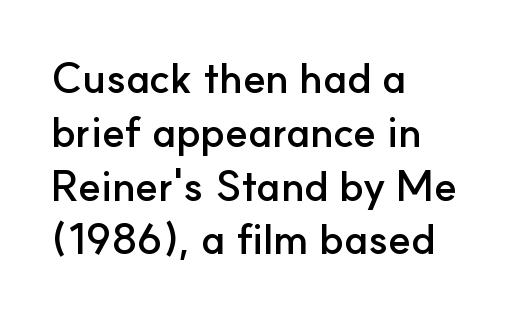
Q: Is the text bold? A: Yes.
Q: Is the text italic (slanted)? A: No, it is upright.
Q: Is the typeface a serif or a sans-serif typeface? A: Sans-serif.
Q: Is the text underlined? A: No.
Q: How is the paragraph aligned? A: Left-aligned.
Q: Is the spacing between letters normal or unusually wide? A: Normal.
Q: Is the spacing between lines tight, normal or loose? A: Normal.
Q: Width (condensed, normal, or wide)? A: Normal.
Q: Stroke contrast? A: Low.
Q: x-height? A: Small.
Q: Monospaced? A: No.
